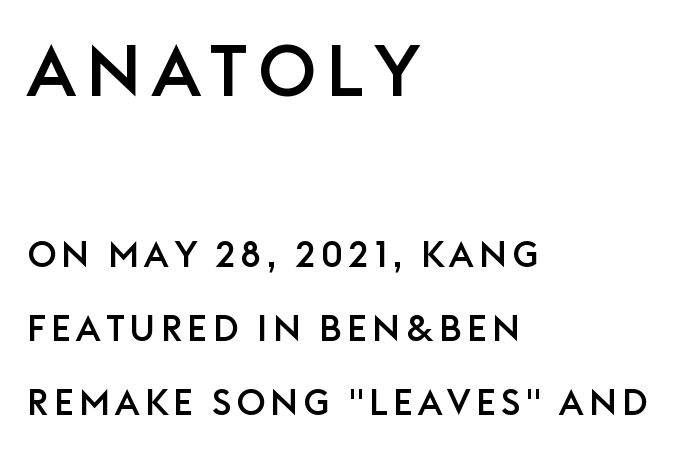
The image shows 72 px sans-serif type, upright; set left-aligned, loose line spacing (2.05x), not underlined; the first (top) block is 2.0x larger; low stroke contrast and a large x-height.
